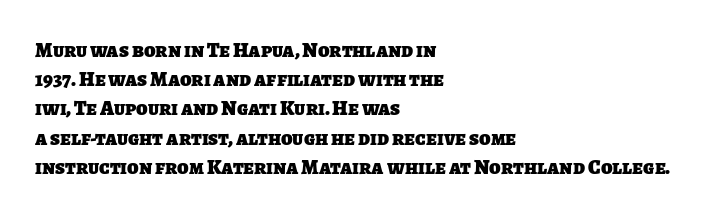
The image shows 21 px bold type; set left-aligned, normal line spacing (1.39x), normal letter spacing, not underlined.
